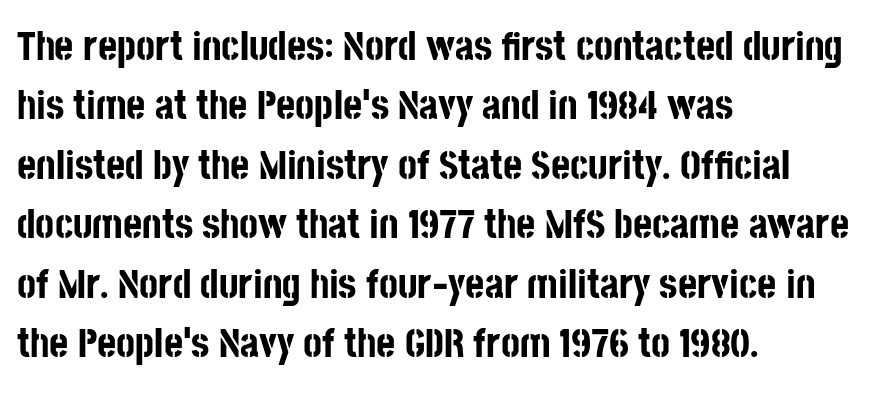
Q: Is the text bold? A: Yes.
Q: Is the text italic (slanted)? A: No, it is upright.
Q: Is the typeface a serif or a sans-serif typeface? A: Sans-serif.
Q: Is the text underlined? A: No.
Q: How is the paragraph aligned? A: Left-aligned.
Q: Is the spacing between letters normal or unusually wide? A: Normal.
Q: Is the spacing between lines tight, normal or loose? A: Normal.
Q: Width (condensed, normal, or wide)? A: Condensed.
Q: Stroke contrast? A: Low.
Q: x-height? A: Large.
Q: Monospaced? A: No.
